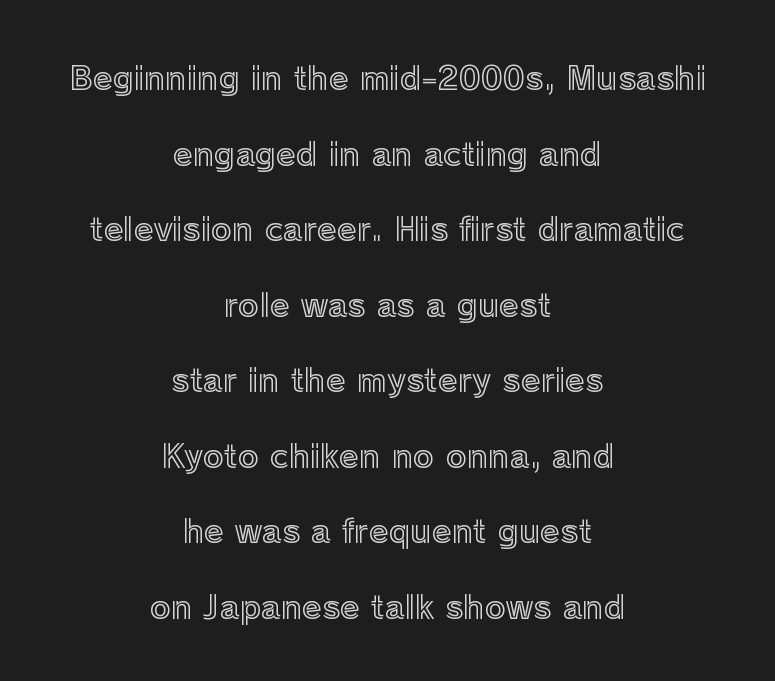
This sample has the flowing, uneven cadence of proportional lettering. Does extra space separate the letters? No, they use regular spacing. Notice how the passage keeps no hard edge, just a central spine. A typesetter would mark this as roman, not italic. Nobody drew a line under any word here.
